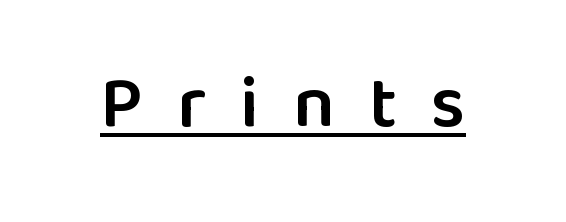
Nope, no serifs anywhere on these letters. The typesetter has applied underlining to the passage shown. Style check: upright. These lines are rendered in a variable-pitch font. Stroke thickness is moderately raised; the sample reads as semibold.
